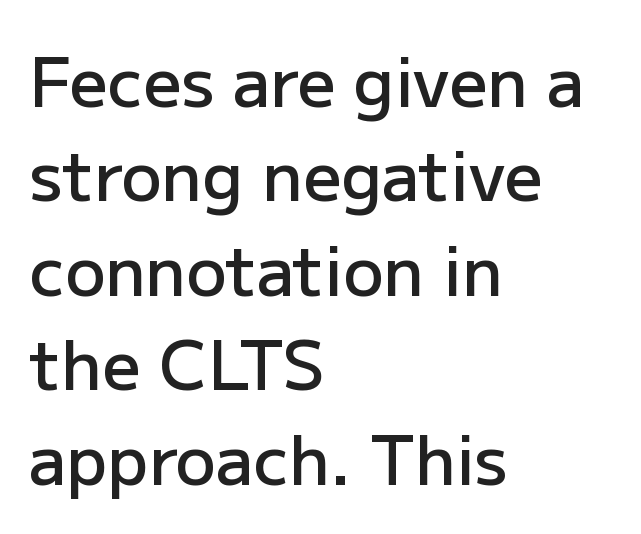
Q: Is the text bold? A: Semi-bold.
Q: Is the text italic (slanted)? A: No, it is upright.
Q: Is the typeface a serif or a sans-serif typeface? A: Sans-serif.
Q: Is the text underlined? A: No.
Q: How is the paragraph aligned? A: Left-aligned.
Q: Is the spacing between letters normal or unusually wide? A: Normal.
Q: Is the spacing between lines tight, normal or loose? A: Normal.
Q: Width (condensed, normal, or wide)? A: Normal.
Q: Stroke contrast? A: Low.
Q: x-height? A: Medium.
Q: Monospaced? A: No.
